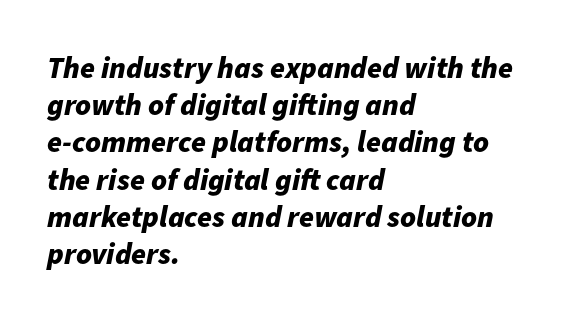
The image shows 30 px bold type, italic (leaning right); set left-aligned, line spacing 1.24x, normal letter spacing, not underlined; low stroke contrast and a medium x-height.
